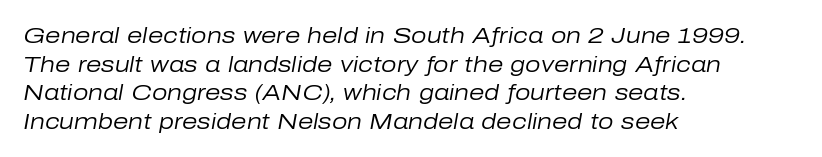
These lines were composed using italics. Successive baselines arrive at the customary interval. The strip under each line holds only bare page. Bold? No — there's no thickening of the strokes. Inter-character spacing is left at the font's built-in metrics. Alignment: flush left.
